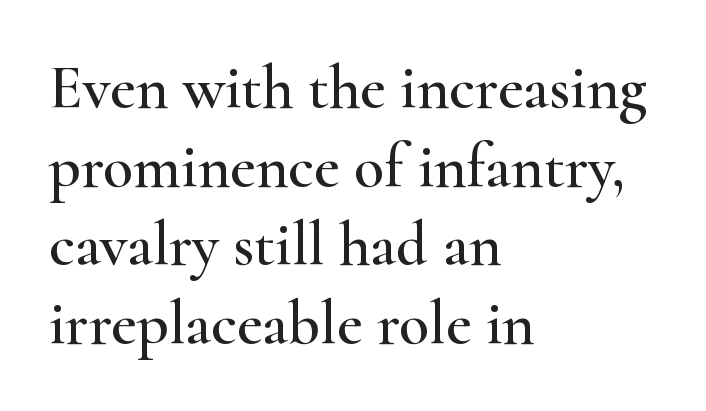
The image shows 62 px wide serif type, upright; set left-aligned, normal line spacing (1.27x), normal letter spacing, not underlined; high stroke contrast and a small x-height.
